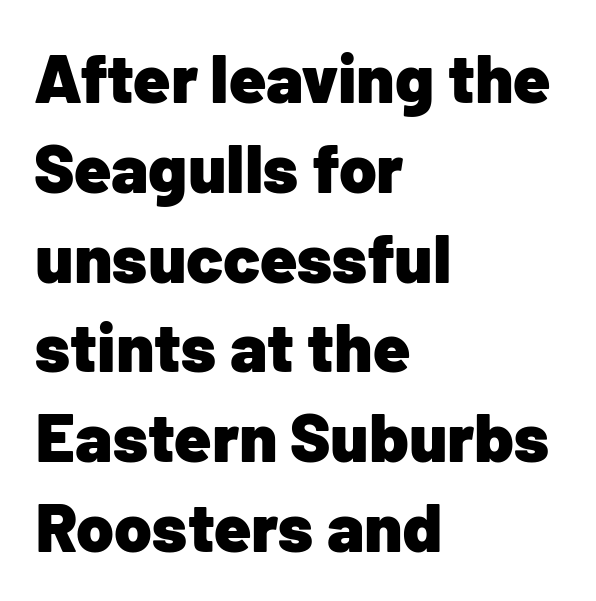
The image shows 68 px heavy sans-serif type, upright; set left-aligned, normal line spacing (1.32x), normal letter spacing, not underlined; low stroke contrast and a medium x-height.
